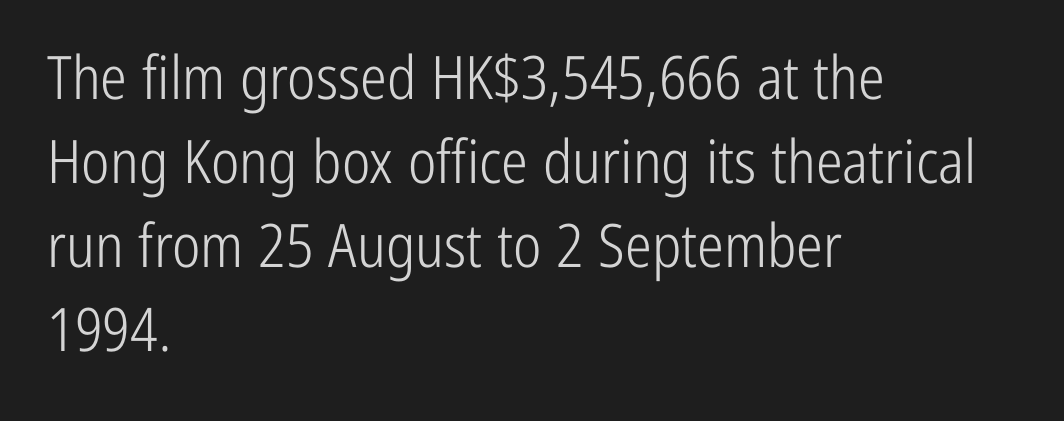
Q: Is the text bold? A: No.
Q: Is the text italic (slanted)? A: No, it is upright.
Q: Is the typeface a serif or a sans-serif typeface? A: Sans-serif.
Q: Is the text underlined? A: No.
Q: How is the paragraph aligned? A: Left-aligned.
Q: Is the spacing between letters normal or unusually wide? A: Normal.
Q: Is the spacing between lines tight, normal or loose? A: Normal.
Q: Width (condensed, normal, or wide)? A: Condensed.
Q: Stroke contrast? A: Low.
Q: x-height? A: Medium.
Q: Monospaced? A: No.
